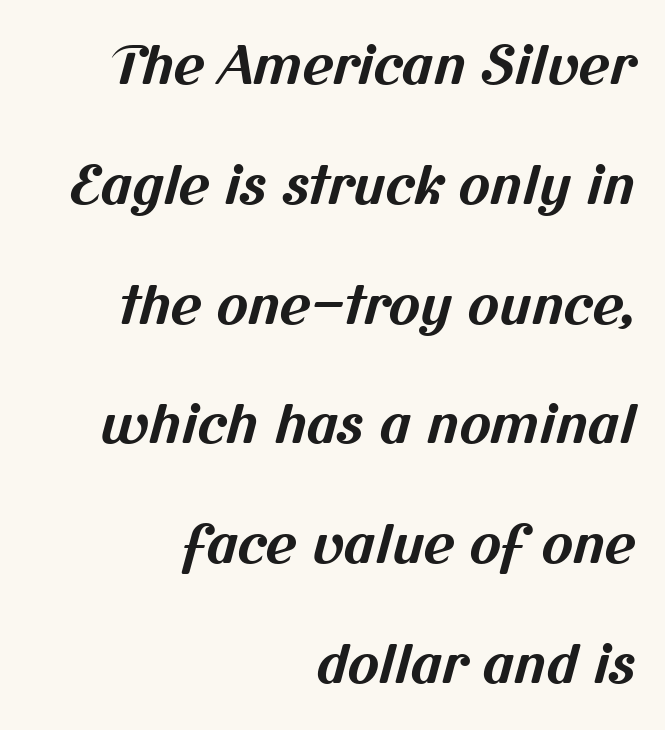
Varying glyph widths throughout — classic text-font behaviour. Each row of text sits above clean, open space. The characters display no serif detailing; their extremities are plain. Regarding leading, the lines here are spaced well apart.
